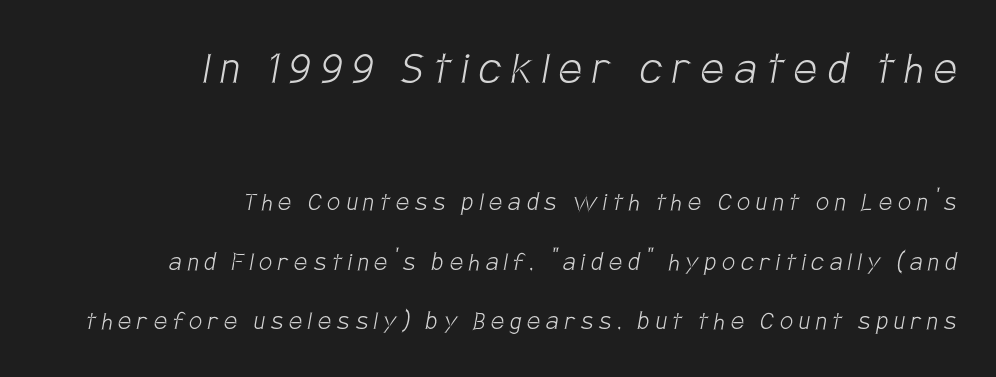
{"serif": "no", "bold": "no", "weight": "light", "width": "condensed", "stroke_contrast": "low", "x_height": "large", "monospaced": "no", "underline": "no", "align": "right", "line_spacing": "loose", "line_spacing_ratio": 2.05, "letter_spacing": "wide", "letter_spacing_em": 0.21, "larger_block": "first", "size_ratio": 1.76, "glyph_px": 51}
